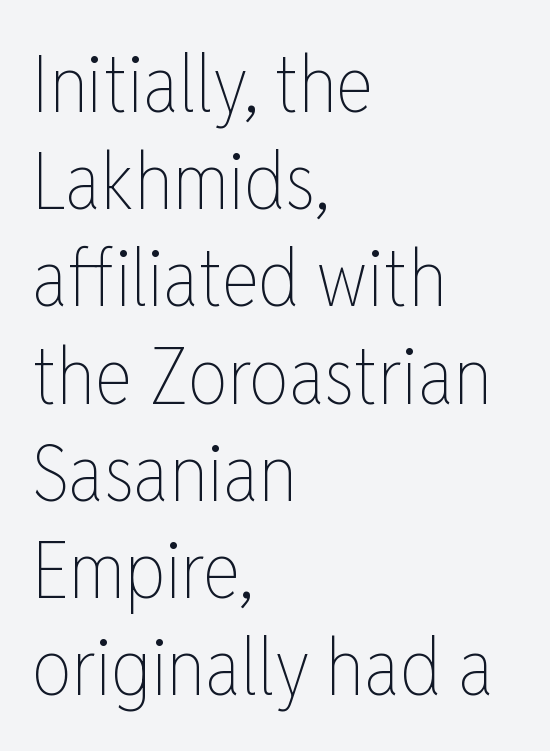
Tracking value appears to be zero — textbook default spacing. The specimen reads as upright at a glance. The gap between lines stays unmarked. The letters look calm and open, with moderate or lighter stems. These lines stack with their left ends in a neat column. Varying glyph widths throughout — classic text-font behaviour.
